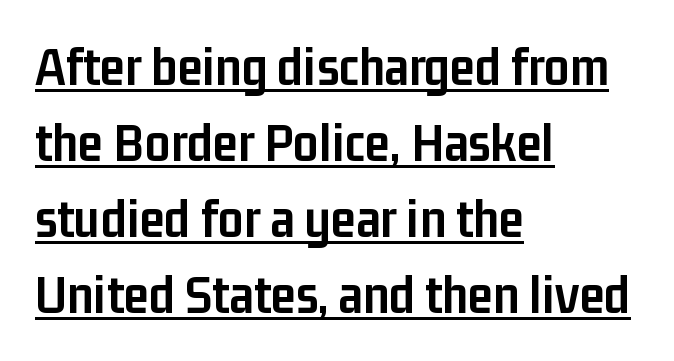
Q: Is the text bold? A: Yes.
Q: Is the text italic (slanted)? A: No, it is upright.
Q: Is the typeface a serif or a sans-serif typeface? A: Sans-serif.
Q: Is the text underlined? A: Yes.
Q: How is the paragraph aligned? A: Left-aligned.
Q: Is the spacing between letters normal or unusually wide? A: Normal.
Q: Is the spacing between lines tight, normal or loose? A: Normal.
Q: Width (condensed, normal, or wide)? A: Condensed.
Q: Stroke contrast? A: Low.
Q: x-height? A: Medium.
Q: Monospaced? A: No.
